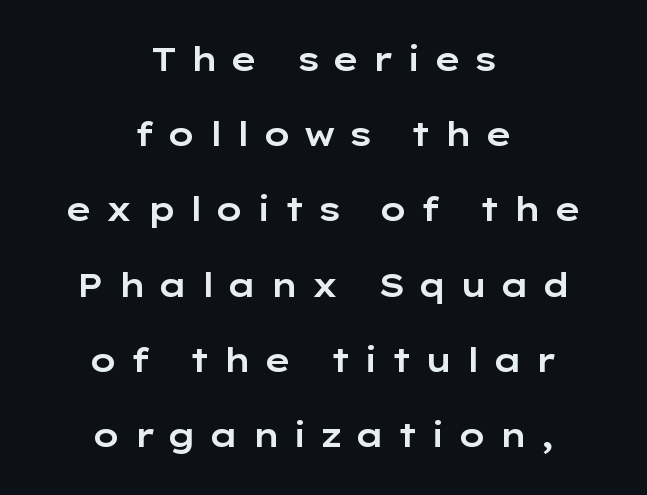
Q: Is the text italic (slanted)? A: No, it is upright.
Q: Is the typeface a serif or a sans-serif typeface? A: Sans-serif.
Q: Is the text underlined? A: No.
Q: How is the paragraph aligned? A: Centered.
Q: Is the spacing between letters normal or unusually wide? A: Unusually wide.
Q: Is the spacing between lines tight, normal or loose? A: Loose.
Q: Width (condensed, normal, or wide)? A: Wide.
Q: Stroke contrast? A: Low.
Q: x-height? A: Medium.
Q: Monospaced? A: No.
